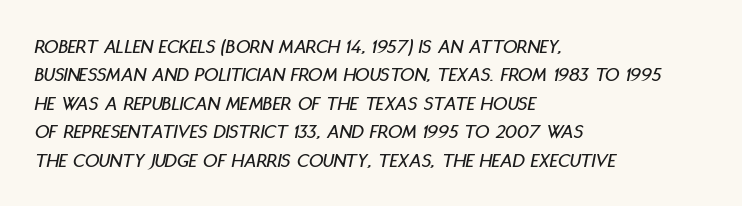
Is the block centered? No — it sits flush against the left margin. The rendering uses a moderate line-height, typical for paragraphs. The whole block is typeset with a tilt. The passage shown is not underscored anywhere.
